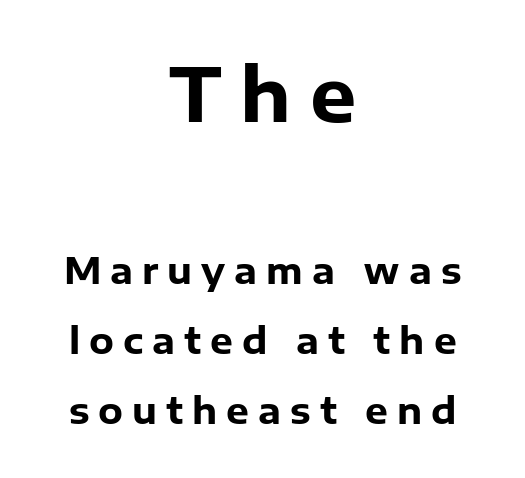
The image shows 73 px heavy sans-serif type, upright; set centered, loose line spacing (1.94x), unusually wide letter spacing (+0.25 em), not underlined; the first (top) block is 2.03x larger; low stroke contrast and a medium x-height.
